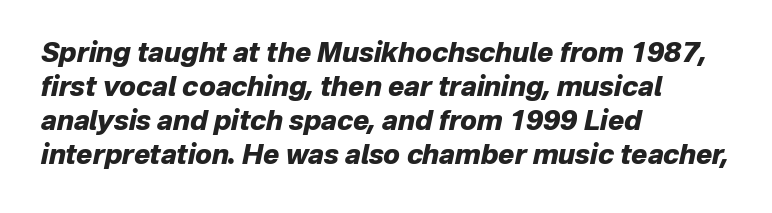
{"italic": "yes", "lean": "right", "slant_degrees": 12, "bold": "yes", "underline": "no", "align": "left", "line_spacing": "normal", "line_spacing_ratio": 1.26, "letter_spacing": "normal", "letter_spacing_em": 0.0, "glyph_px": 27}
